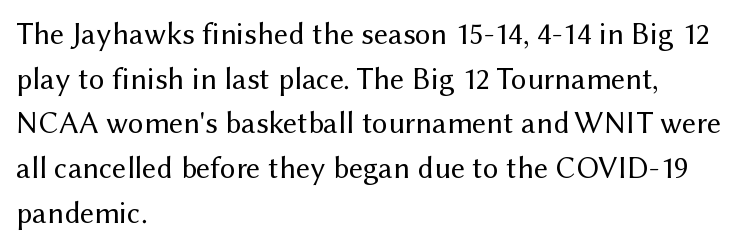
{"serif": "no", "italic": "no", "bold": "no", "weight": "regular", "width": "normal", "stroke_contrast": "medium", "x_height": "medium", "monospaced": "no", "underline": "no", "align": "left", "line_spacing": "normal", "line_spacing_ratio": 1.44, "letter_spacing": "normal", "letter_spacing_em": 0.0, "glyph_px": 31}
